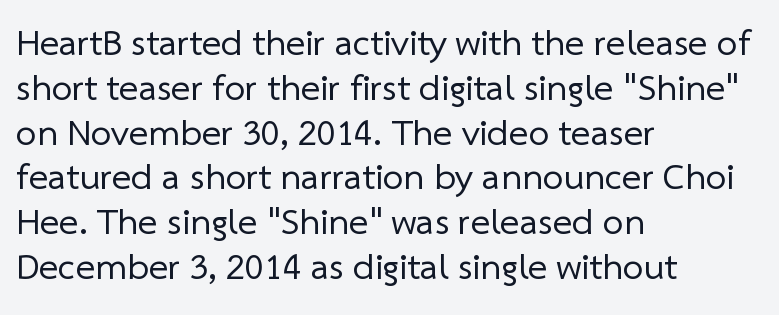
Short note: letters normally spaced. The face used here is proportionally spaced, like ordinary book or web type. Plain, unruled lines of type. The font sits on the lighter half of the weight spectrum, regular included. Casual observation: everything's shoved over to the left. The face used here is a sans, in the tradition of grotesques and geometrics.
